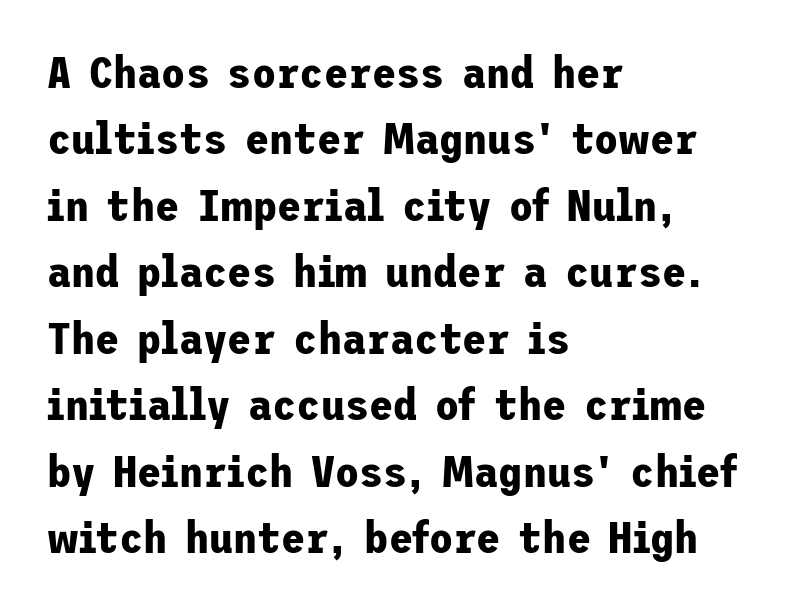
The rendering uses a moderate line-height, typical for paragraphs. Its strokes are broad and dark, the hallmark of bold type. Posture: straight, roman, zero tilt. The rendering anchors every line to the left-hand side. The letters sit at their default tracking, neither squeezed nor spread. The space beneath each line is pristine and unruled.
